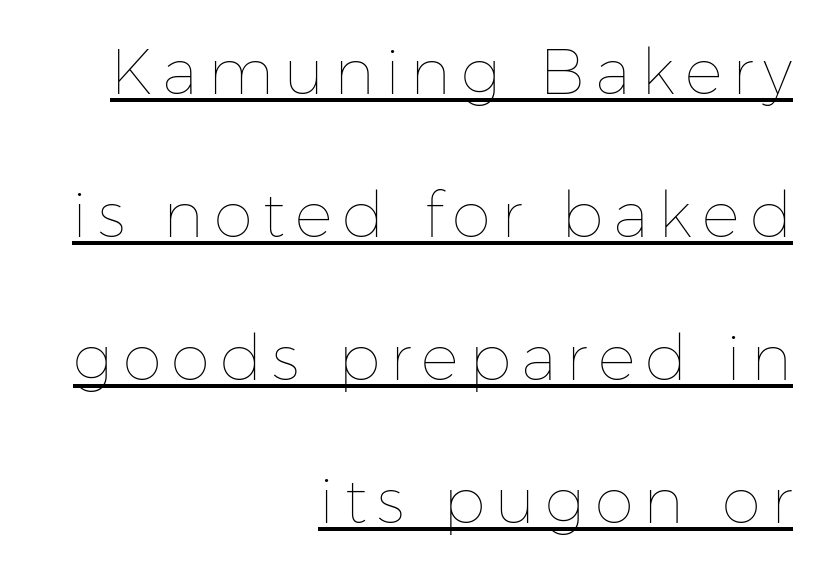
{"italic": "no", "bold": "no", "weight": "thin", "width": "normal", "stroke_contrast": "low", "x_height": "medium", "monospaced": "no", "underline": "yes", "align": "right", "line_spacing": "loose", "line_spacing_ratio": 2.27, "glyph_px": 63}
